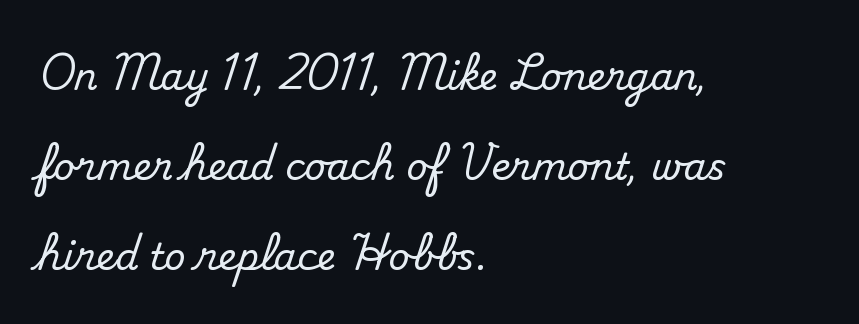
Q: Is the text italic (slanted)? A: Yes.
Q: Is the typeface a serif or a sans-serif typeface? A: Serif.
Q: Is the text underlined? A: No.
Q: How is the paragraph aligned? A: Left-aligned.
Q: Is the spacing between letters normal or unusually wide? A: Normal.
Q: Is the spacing between lines tight, normal or loose? A: Loose.
Q: Width (condensed, normal, or wide)? A: Normal.
Q: Stroke contrast? A: Medium.
Q: x-height? A: Small.
Q: Monospaced? A: No.
